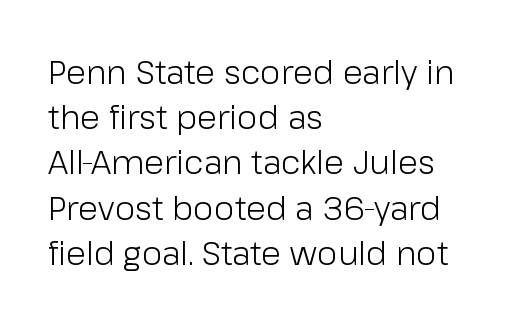
Q: Is the text bold? A: No.
Q: Is the text italic (slanted)? A: No, it is upright.
Q: Is the typeface a serif or a sans-serif typeface? A: Sans-serif.
Q: Is the text underlined? A: No.
Q: How is the paragraph aligned? A: Left-aligned.
Q: Is the spacing between letters normal or unusually wide? A: Normal.
Q: Is the spacing between lines tight, normal or loose? A: Normal.
Q: Width (condensed, normal, or wide)? A: Normal.
Q: Stroke contrast? A: Low.
Q: x-height? A: Medium.
Q: Monospaced? A: No.
